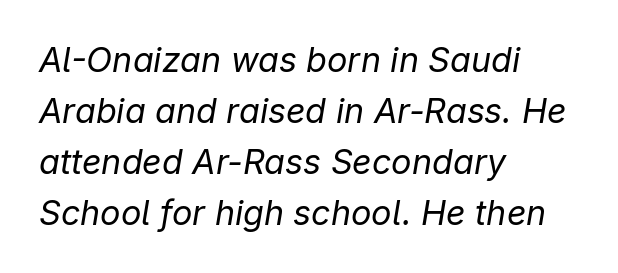
Is there much room between lines? A standard amount, neither cramped nor airy. The paragraph shown leans on its left margin. Looks like regular typesetting: each glyph gets only the width it needs. Lines of text with bare space underneath. The letters sit at their default tracking, neither squeezed nor spread. Every character sits at an angle, as italics do.
